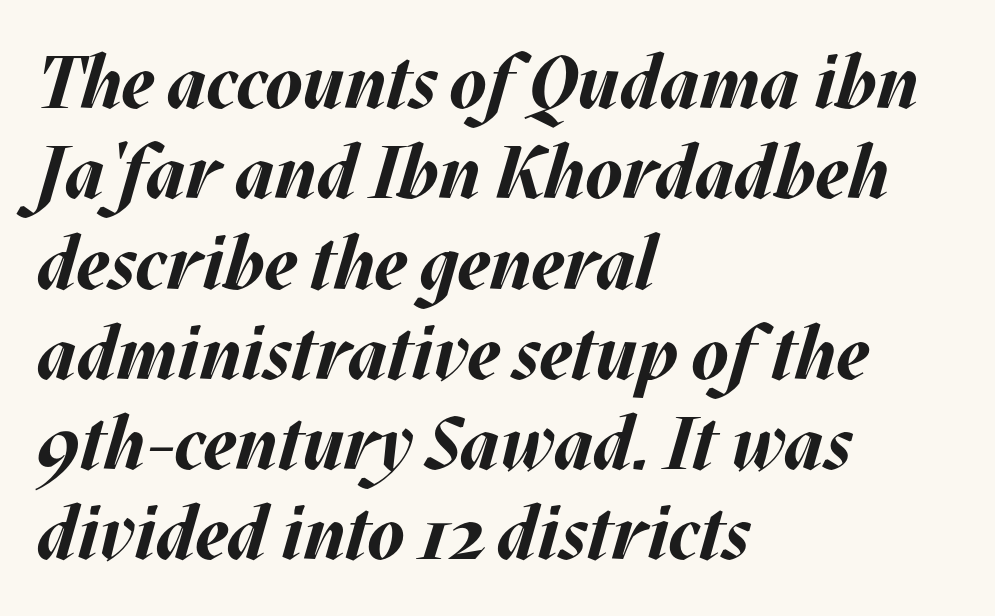
Students, this is bold: see how much ink each stroke carries. The specimen reads as italic at a glance. Left-aligned paragraph, ragged on the right. Varying glyph widths throughout — classic text-font behaviour. Descenders are the only things crossing below the line. The passage shown has conventional tracking throughout.
